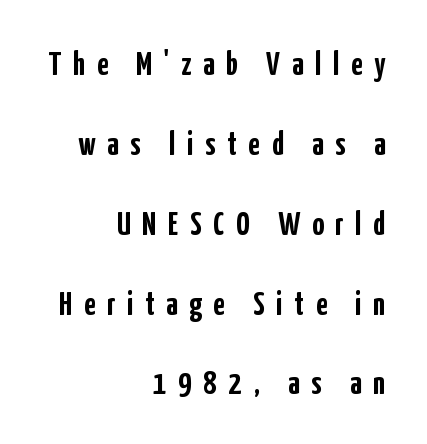
Q: Is the text bold? A: Yes.
Q: Is the text italic (slanted)? A: No, it is upright.
Q: Is the typeface a serif or a sans-serif typeface? A: Sans-serif.
Q: Is the text underlined? A: No.
Q: How is the paragraph aligned? A: Right-aligned.
Q: Is the spacing between letters normal or unusually wide? A: Unusually wide.
Q: Is the spacing between lines tight, normal or loose? A: Loose.
Q: Width (condensed, normal, or wide)? A: Condensed.
Q: Stroke contrast? A: Low.
Q: x-height? A: Medium.
Q: Monospaced? A: No.
